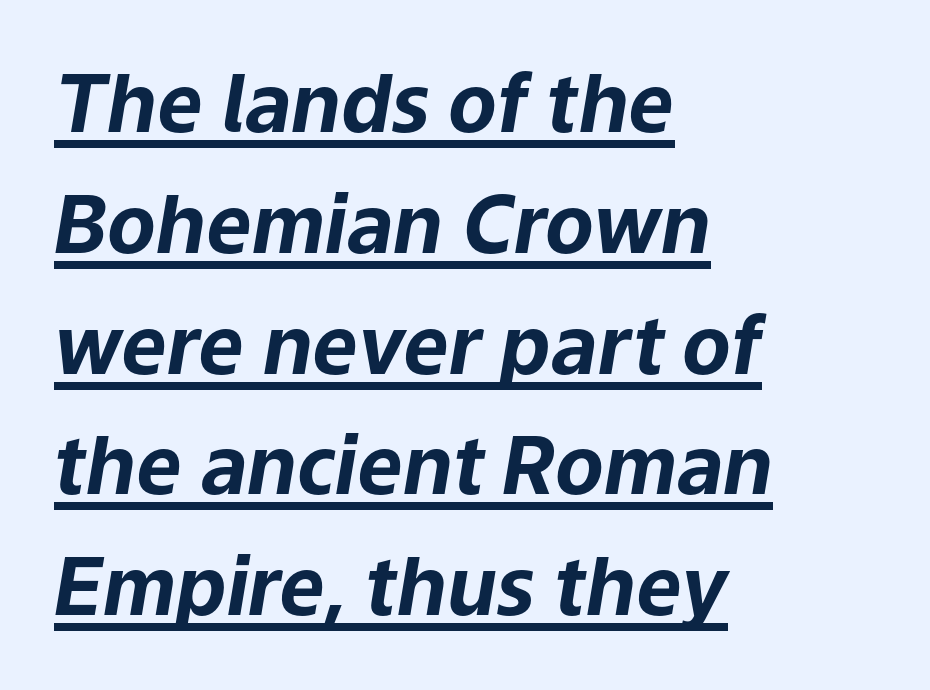
Q: Is the text bold? A: Yes.
Q: Is the text italic (slanted)? A: Yes, it leans right by about 9 degrees.
Q: Is the text underlined? A: Yes.
Q: How is the paragraph aligned? A: Left-aligned.
Q: Is the spacing between letters normal or unusually wide? A: Normal.
Q: Is the spacing between lines tight, normal or loose? A: Normal.
Q: Width (condensed, normal, or wide)? A: Normal.
Q: Stroke contrast? A: Low.
Q: x-height? A: Medium.
Q: Monospaced? A: No.
